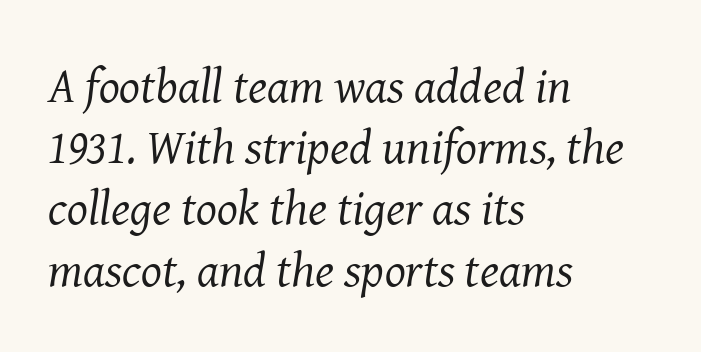
Q: Is the text bold? A: No.
Q: Is the text italic (slanted)? A: Yes, it leans right by about 8 degrees.
Q: Is the typeface a serif or a sans-serif typeface? A: Serif.
Q: Is the text underlined? A: No.
Q: How is the paragraph aligned? A: Left-aligned.
Q: Is the spacing between letters normal or unusually wide? A: Normal.
Q: Is the spacing between lines tight, normal or loose? A: Normal.
Q: Width (condensed, normal, or wide)? A: Normal.
Q: Stroke contrast? A: Medium.
Q: x-height? A: Medium.
Q: Monospaced? A: No.
